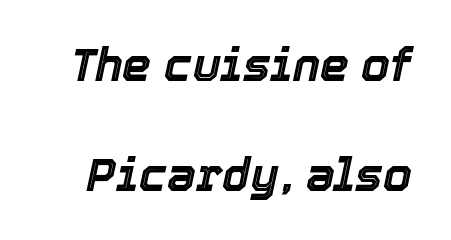
No word sits above an underline. In terms of letterspacing, this is plain default setting. Observe the lean: these are italic letterforms. This sample trades compactness for vertical openness between lines. You could not count columns in this text — the font is proportionally spaced.
